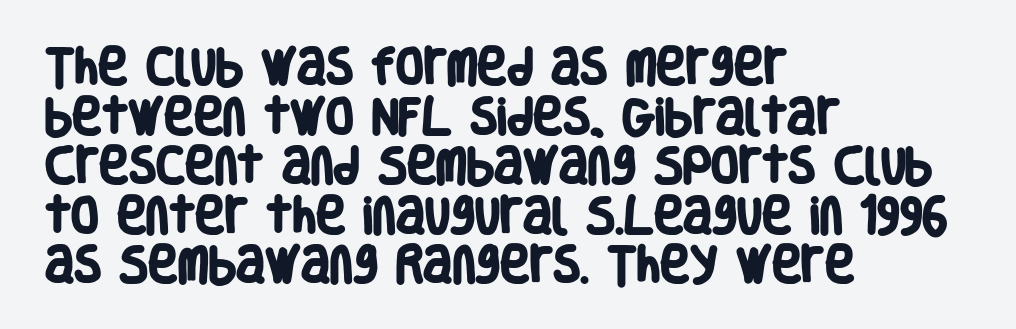
{"serif": "no", "bold": "yes", "weight": "heavy", "width": "condensed", "stroke_contrast": "low", "x_height": "large", "monospaced": "no", "underline": "no", "align": "left", "line_spacing_ratio": 1.24, "letter_spacing": "normal", "letter_spacing_em": 0.0, "glyph_px": 40}
